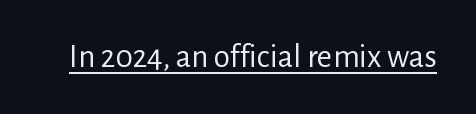
{"serif": "no", "italic": "no", "bold": "no", "weight": "regular", "width": "normal", "stroke_contrast": "low", "x_height": "medium", "monospaced": "no", "underline": "yes", "letter_spacing": "normal", "letter_spacing_em": 0.0, "glyph_px": 33}
